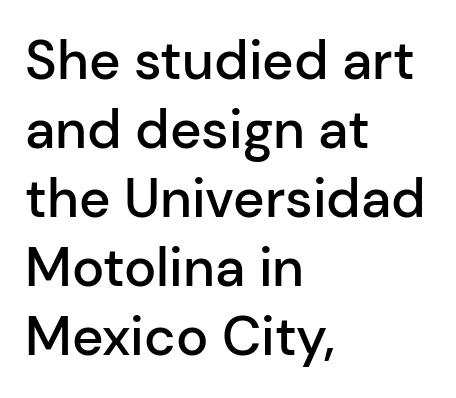
Q: Is the text bold? A: Semi-bold.
Q: Is the text italic (slanted)? A: No, it is upright.
Q: Is the typeface a serif or a sans-serif typeface? A: Sans-serif.
Q: Is the text underlined? A: No.
Q: How is the paragraph aligned? A: Left-aligned.
Q: Is the spacing between letters normal or unusually wide? A: Normal.
Q: Is the spacing between lines tight, normal or loose? A: Normal.
Q: Width (condensed, normal, or wide)? A: Normal.
Q: Stroke contrast? A: Low.
Q: x-height? A: Medium.
Q: Monospaced? A: No.
